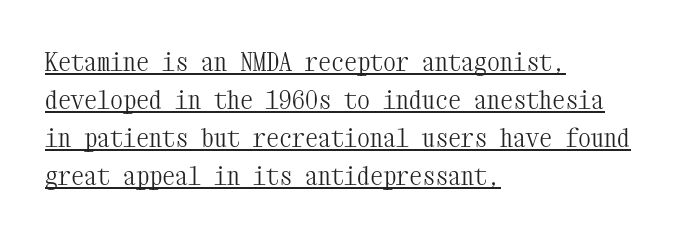
Q: Is the text bold? A: No.
Q: Is the text italic (slanted)? A: No, it is upright.
Q: Is the text underlined? A: Yes.
Q: How is the paragraph aligned? A: Left-aligned.
Q: Is the spacing between letters normal or unusually wide? A: Normal.
Q: Is the spacing between lines tight, normal or loose? A: Normal.
